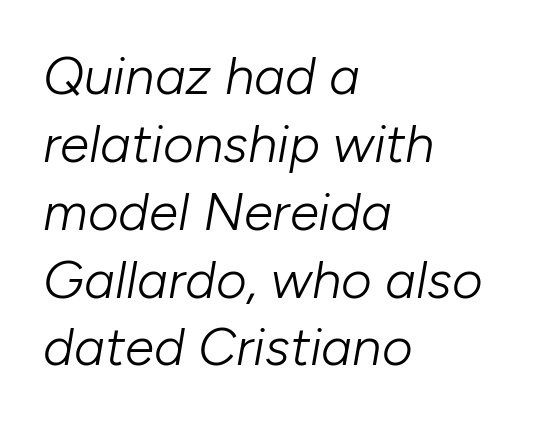
Rows of type keep a routine distance in the vertical direction. This sample has the flowing, uneven cadence of proportional lettering. The gaps between neighbouring characters are ordinary and unremarkable. Compared with a centered layout, this one pins lines to the left instead. The baseline area is clear.
